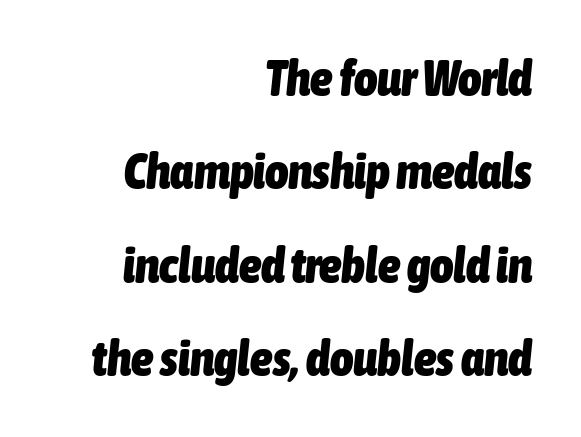
The image shows 50 px heavy, condensed type, italic (leaning right); set right-aligned, line spacing 1.87x, normal letter spacing, not underlined; low stroke contrast and a medium x-height.
